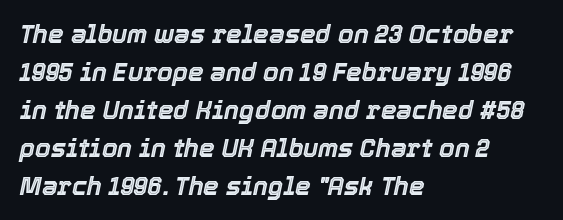
Q: Is the text italic (slanted)? A: Yes, it leans right by about 12 degrees.
Q: Is the text underlined? A: No.
Q: How is the paragraph aligned? A: Left-aligned.
Q: Is the spacing between letters normal or unusually wide? A: Normal.
Q: Is the spacing between lines tight, normal or loose? A: Normal.
